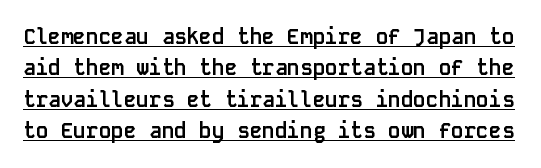
Honestly, the letter spacing is just normal — you wouldn't notice it. Every stem runs plumb, perpendicular to the baseline. Successive baselines arrive at the customary interval. Notice how a bar underscores the lettering throughout.
